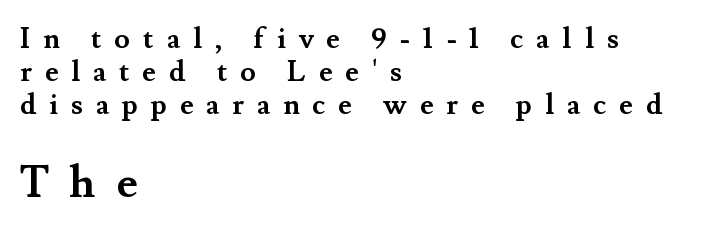
{"serif": "yes", "italic": "no", "bold": "yes", "weight": "semibold", "width": "normal", "stroke_contrast": "medium", "x_height": "small", "monospaced": "no", "underline": "no", "align": "left", "line_spacing": "tight", "line_spacing_ratio": 1.14, "letter_spacing": "wide", "letter_spacing_em": 0.44, "larger_block": "second", "size_ratio": 1.52, "glyph_px": 44}
